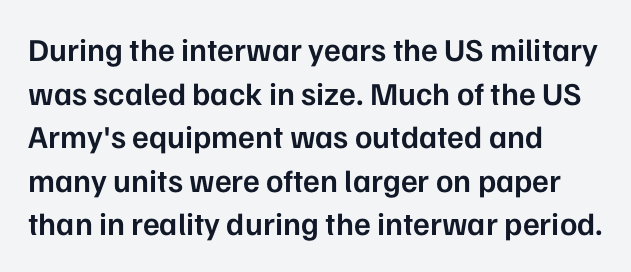
The image shows 32 px semibold sans-serif type, upright; set left-aligned, normal line spacing (1.36x), normal letter spacing, not underlined; low stroke contrast and a medium x-height.
